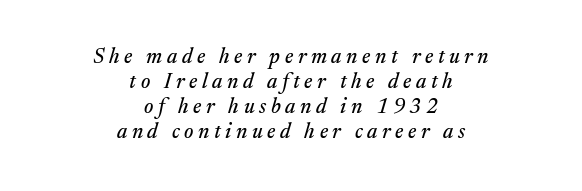
Q: Is the text italic (slanted)? A: Yes, it leans right by about 17 degrees.
Q: Is the text underlined? A: No.
Q: How is the paragraph aligned? A: Centered.
Q: Is the spacing between letters normal or unusually wide? A: Unusually wide.
